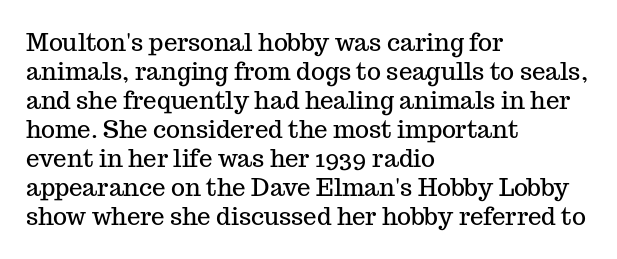
{"italic": "no", "underline": "no", "align": "left", "line_spacing_ratio": 1.21, "letter_spacing": "normal", "letter_spacing_em": 0.0, "glyph_px": 24}
